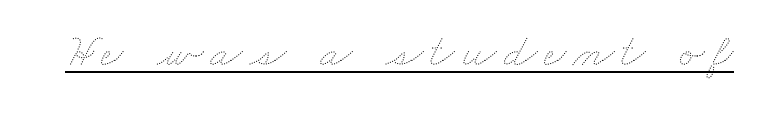
{"bold": "no", "weight": "thin", "width": "wide", "stroke_contrast": "medium", "x_height": "small", "monospaced": "no", "underline": "yes", "glyph_px": 47}
